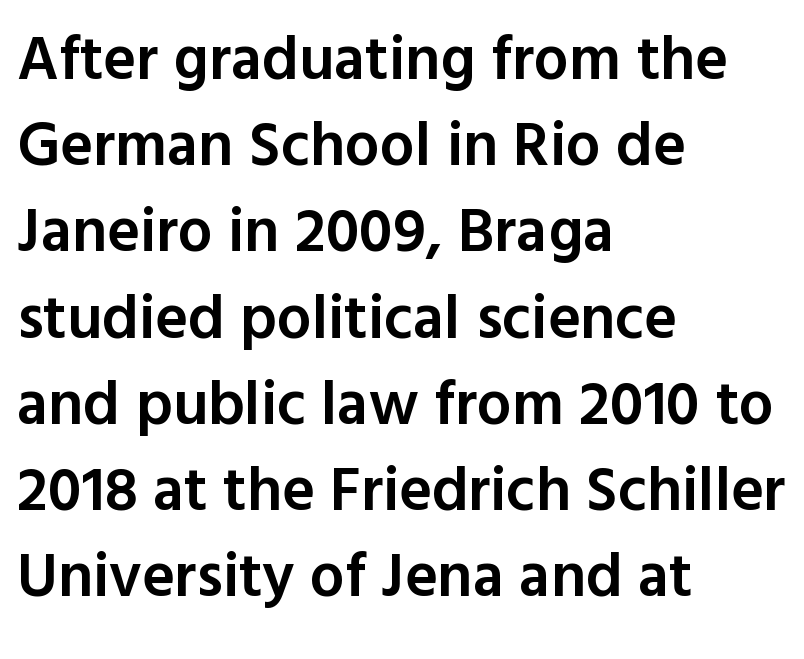
Regarding leading, the lines here are spaced in the standard way. Here the glyphs are tracked normally, forming tight word shapes. I'd call this a sans setting — the letters go barefoot. Tall strokes in this sample are plumb rather than angled. How heavy is the stroke? Medium-heavy — a semibold, shy of bold. Check the space under the baseline: it is left empty.
